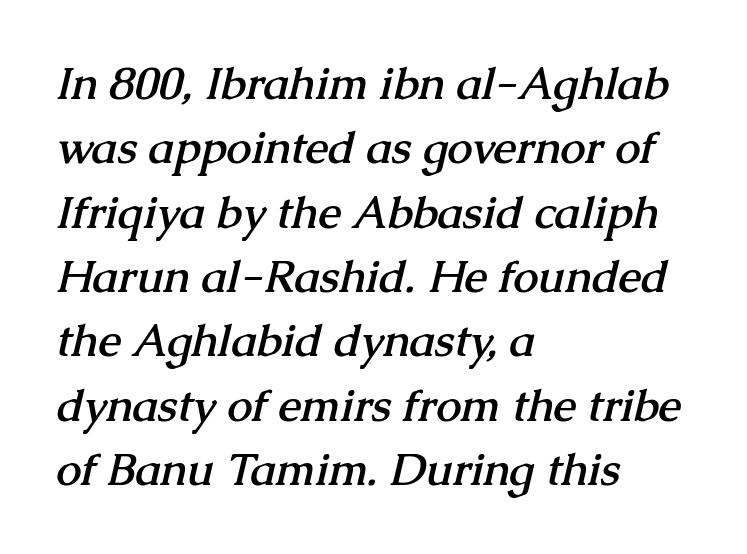
Q: Is the text bold? A: Yes.
Q: Is the typeface a serif or a sans-serif typeface? A: Serif.
Q: Is the text underlined? A: No.
Q: How is the paragraph aligned? A: Left-aligned.
Q: Is the spacing between letters normal or unusually wide? A: Normal.
Q: Is the spacing between lines tight, normal or loose? A: Normal.
Q: Width (condensed, normal, or wide)? A: Normal.
Q: Stroke contrast? A: Medium.
Q: x-height? A: Medium.
Q: Monospaced? A: No.
